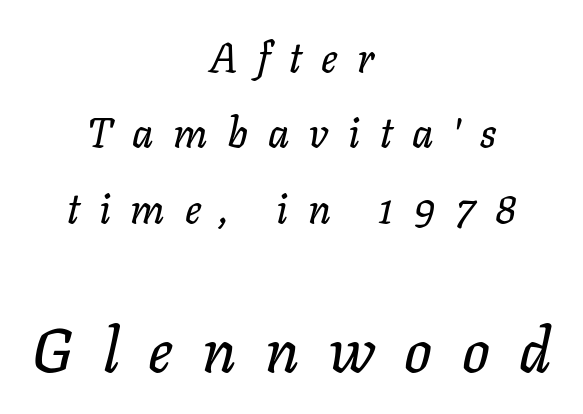
{"italic": "yes", "lean": "right", "slant_degrees": 11, "width": "normal", "stroke_contrast": "low", "x_height": "medium", "monospaced": "no", "underline": "no", "align": "center", "line_spacing_ratio": 1.84, "letter_spacing": "wide", "letter_spacing_em": 0.48, "larger_block": "second", "size_ratio": 1.49, "glyph_px": 61}
